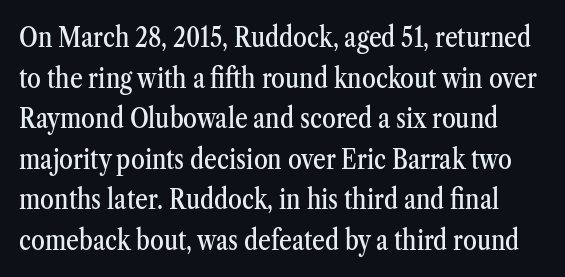
{"serif": "yes", "italic": "no", "width": "condensed", "stroke_contrast": "medium", "x_height": "medium", "monospaced": "no", "underline": "no", "line_spacing": "normal", "line_spacing_ratio": 1.45, "letter_spacing": "normal", "letter_spacing_em": 0.0, "glyph_px": 28}
